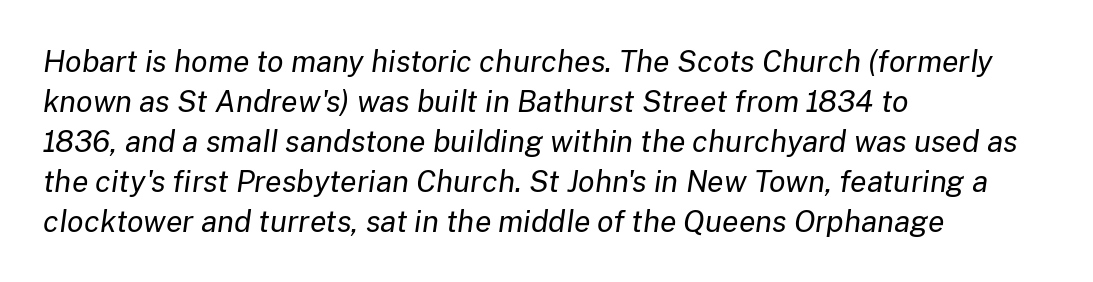
The image shows 30 px regular-weight type, italic (leaning right); set left-aligned, normal line spacing (1.33x), normal letter spacing, not underlined; low stroke contrast and a medium x-height.
